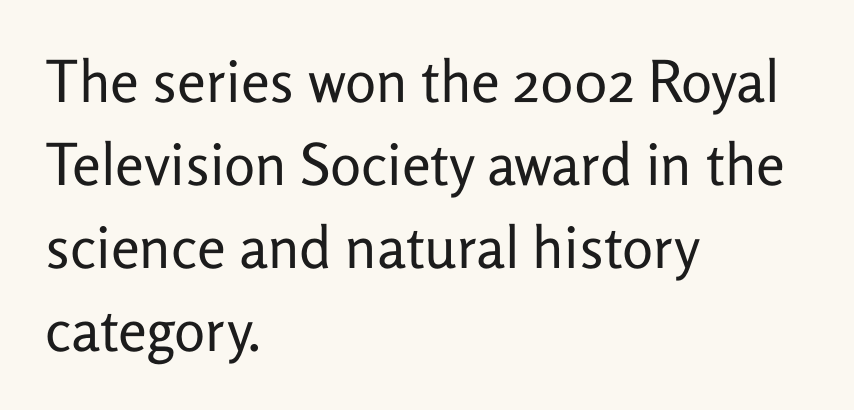
Q: Is the text bold? A: No.
Q: Is the text italic (slanted)? A: No, it is upright.
Q: Is the typeface a serif or a sans-serif typeface? A: Sans-serif.
Q: Is the text underlined? A: No.
Q: How is the paragraph aligned? A: Left-aligned.
Q: Is the spacing between letters normal or unusually wide? A: Normal.
Q: Is the spacing between lines tight, normal or loose? A: Normal.
Q: Width (condensed, normal, or wide)? A: Normal.
Q: Stroke contrast? A: Low.
Q: x-height? A: Medium.
Q: Monospaced? A: No.
